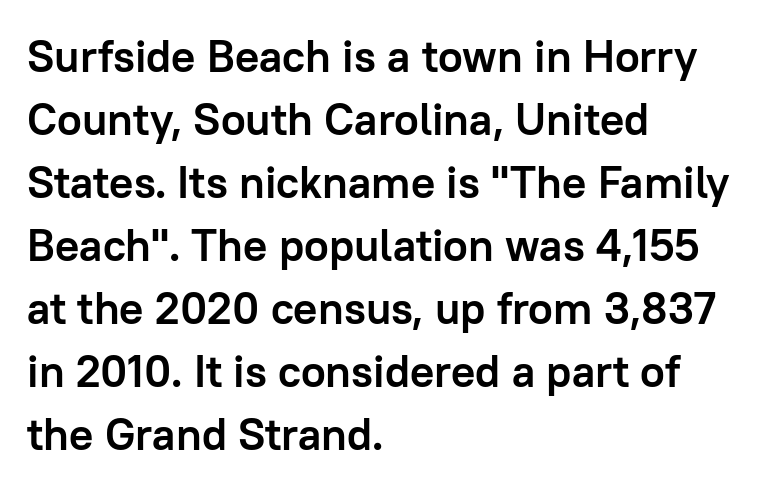
The image shows 45 px semibold sans-serif type, upright; set left-aligned, normal line spacing (1.4x), normal letter spacing, not underlined; low stroke contrast and a medium x-height.
